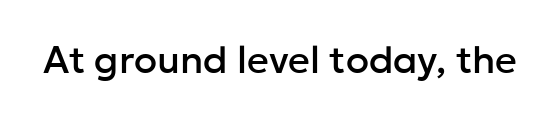
Q: Is the text italic (slanted)? A: No, it is upright.
Q: Is the typeface a serif or a sans-serif typeface? A: Sans-serif.
Q: Is the text underlined? A: No.
Q: Is the spacing between letters normal or unusually wide? A: Normal.
Q: Width (condensed, normal, or wide)? A: Normal.
Q: Stroke contrast? A: Low.
Q: x-height? A: Medium.
Q: Monospaced? A: No.
